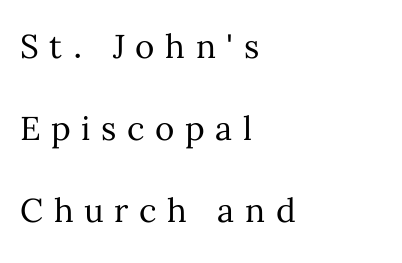
If you measured baseline to baseline, you'd find a long distance. These lines are rendered in a variable-pitch font. Is the letter spacing exaggerated? Yes — the characters are pushed far apart. This rendering features lettering with no underline. Teacher's note: observe the even left margin — that is flush-left alignment. Each stroke keeps to a modest, everyday thickness or less.
